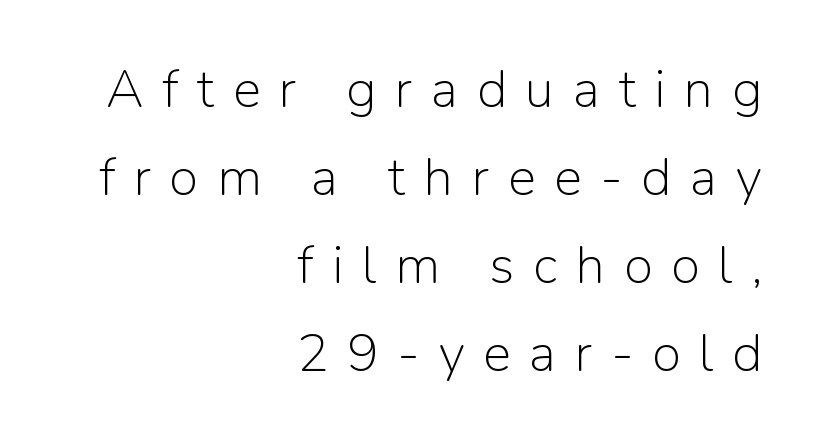
Q: Is the text bold? A: No.
Q: Is the text italic (slanted)? A: No, it is upright.
Q: Is the typeface a serif or a sans-serif typeface? A: Sans-serif.
Q: Is the text underlined? A: No.
Q: How is the paragraph aligned? A: Right-aligned.
Q: Is the spacing between letters normal or unusually wide? A: Unusually wide.
Q: Is the spacing between lines tight, normal or loose? A: Normal.
Q: Width (condensed, normal, or wide)? A: Normal.
Q: Stroke contrast? A: Low.
Q: x-height? A: Medium.
Q: Monospaced? A: No.
